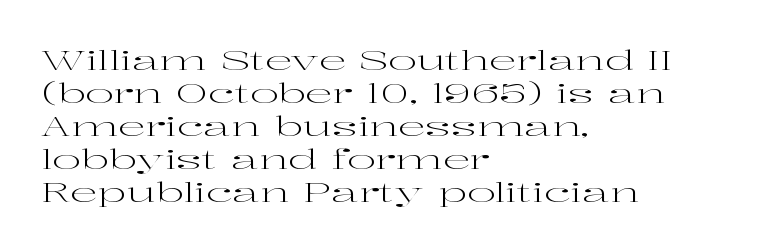
The image shows 27 px text type, upright; set left-aligned, line spacing 1.22x, normal letter spacing, not underlined.
